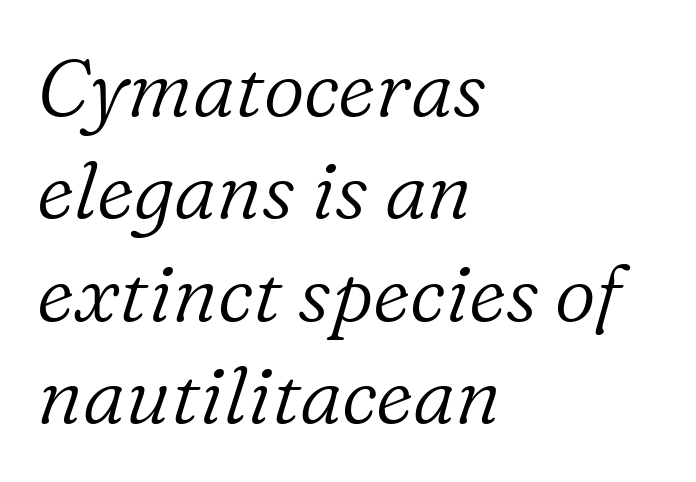
The image shows 80 px light serif type, italic (leaning right); set left-aligned, normal line spacing (1.28x), normal letter spacing, not underlined; low stroke contrast and a medium x-height.
